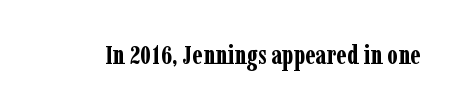
Only glyphs here, with clear space below each row. Rendered with straight, roman letterforms. The glyphs have the mass of a bold cut. Observe the ordinary spacing: letters are neighbours, not strangers.
